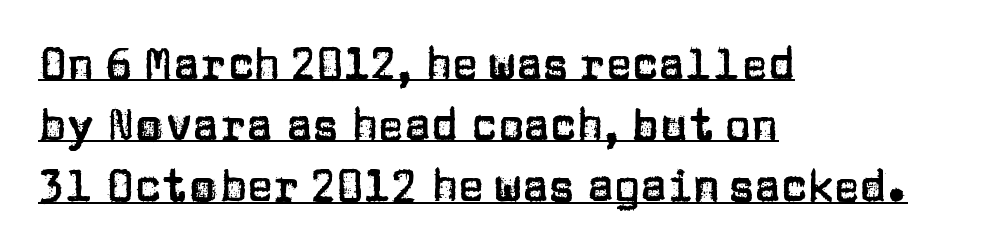
Q: Is the text italic (slanted)? A: No, it is upright.
Q: Is the typeface a serif or a sans-serif typeface? A: Sans-serif.
Q: Is the text underlined? A: Yes.
Q: How is the paragraph aligned? A: Left-aligned.
Q: Is the spacing between letters normal or unusually wide? A: Normal.
Q: Is the spacing between lines tight, normal or loose? A: Normal.
Q: Width (condensed, normal, or wide)? A: Normal.
Q: Stroke contrast? A: Low.
Q: x-height? A: Large.
Q: Monospaced? A: No.
